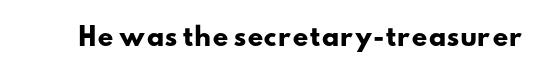
Q: Is the text bold? A: Yes.
Q: Is the text underlined? A: No.
Q: Is the spacing between letters normal or unusually wide? A: Normal.
